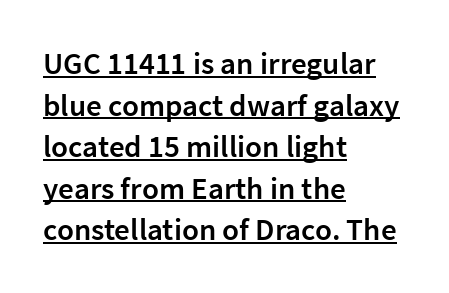
Q: Is the text bold? A: Semi-bold.
Q: Is the text italic (slanted)? A: No, it is upright.
Q: Is the typeface a serif or a sans-serif typeface? A: Sans-serif.
Q: Is the text underlined? A: Yes.
Q: How is the paragraph aligned? A: Left-aligned.
Q: Is the spacing between letters normal or unusually wide? A: Normal.
Q: Is the spacing between lines tight, normal or loose? A: Normal.
Q: Width (condensed, normal, or wide)? A: Normal.
Q: Stroke contrast? A: Low.
Q: x-height? A: Medium.
Q: Monospaced? A: No.
